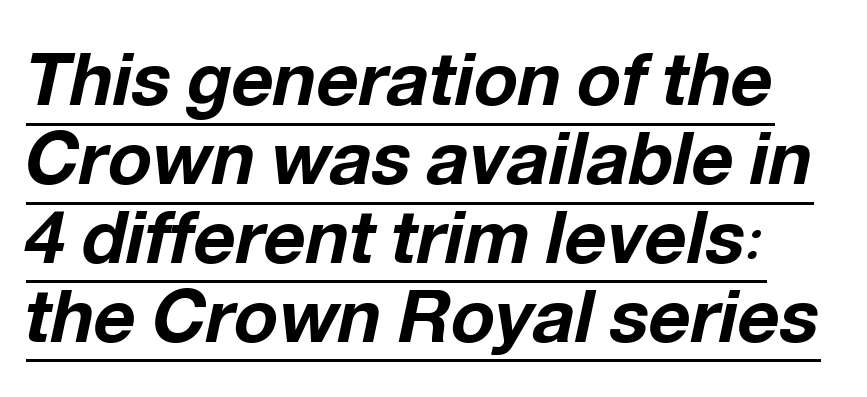
The specimen includes a rule beneath the text block's lines. Does the leading feel generous? Not at all — it's pinched. When letters slant like this, we call the style italic. The strokes are fattened all the way to bold. Proportional: the letters do not fall into vertical columns. Default kerning and tracking; the words read as compact shapes.
